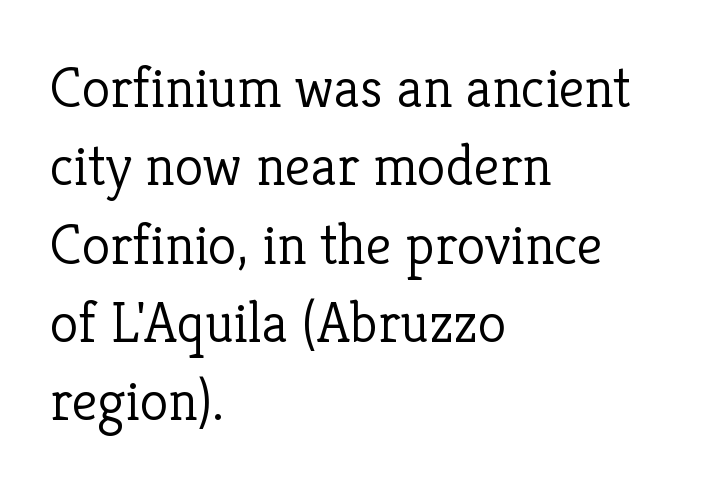
Every character sits straight up, as roman type does. Compared with a typical body face, this is equally light or lighter still. Evenly set lines give the paragraph a standard silhouette. The rendering uses natural spacing where letterforms have individual widths. The rendering anchors every line to the left-hand side. Nobody touched the tracking dial on this one.
